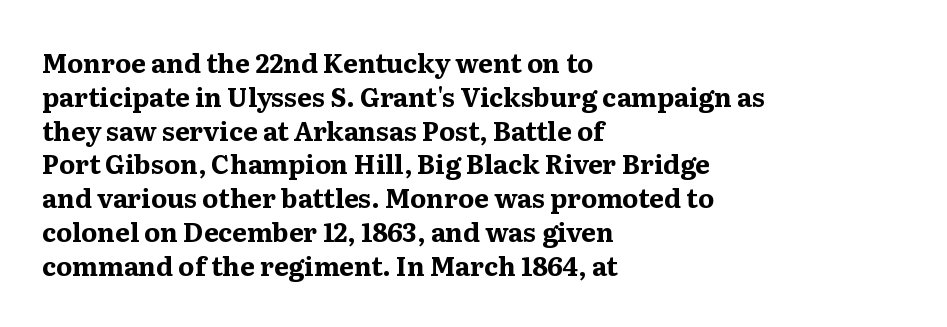
Q: Is the text bold? A: Yes.
Q: Is the text italic (slanted)? A: No, it is upright.
Q: Is the text underlined? A: No.
Q: How is the paragraph aligned? A: Left-aligned.
Q: Is the spacing between letters normal or unusually wide? A: Normal.
Q: Is the spacing between lines tight, normal or loose? A: Normal.
